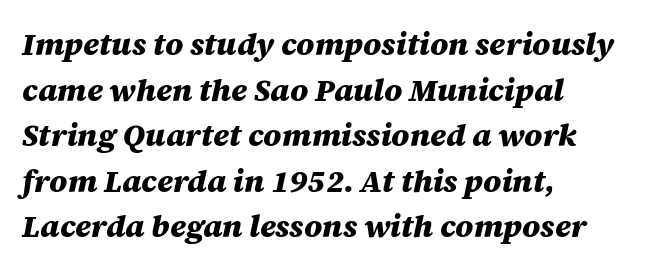
Q: Is the text bold? A: Yes.
Q: Is the text italic (slanted)? A: Yes, it leans right by about 12 degrees.
Q: Is the text underlined? A: No.
Q: How is the paragraph aligned? A: Left-aligned.
Q: Is the spacing between letters normal or unusually wide? A: Normal.
Q: Is the spacing between lines tight, normal or loose? A: Normal.
Q: Width (condensed, normal, or wide)? A: Normal.
Q: Stroke contrast? A: Medium.
Q: x-height? A: Large.
Q: Monospaced? A: No.
